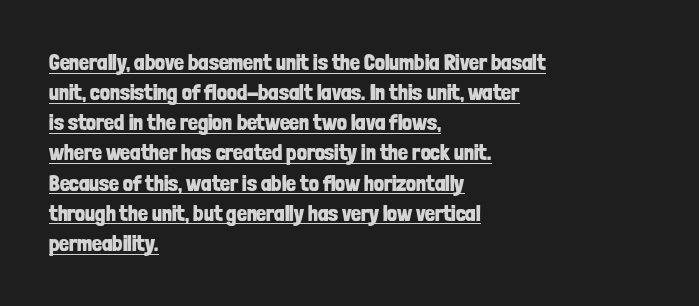
{"italic": "no", "bold": "yes", "underline": "yes", "align": "left", "line_spacing": "normal", "line_spacing_ratio": 1.37, "letter_spacing": "normal", "letter_spacing_em": 0.0, "glyph_px": 22}
